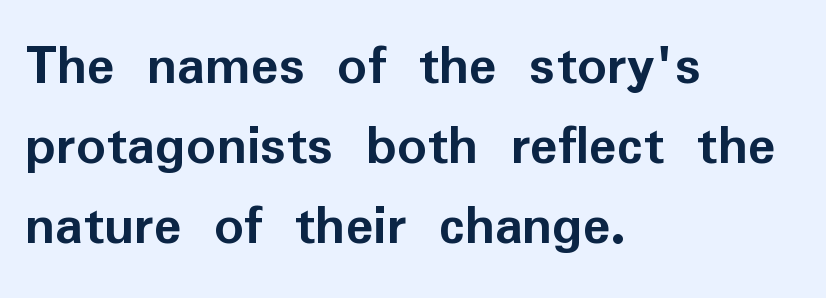
{"serif": "no", "italic": "no", "bold": "yes", "weight": "semibold", "width": "normal", "stroke_contrast": "low", "x_height": "medium", "monospaced": "no", "underline": "no", "align": "left", "line_spacing": "normal", "line_spacing_ratio": 1.38, "letter_spacing": "normal", "letter_spacing_em": 0.0, "glyph_px": 58}
